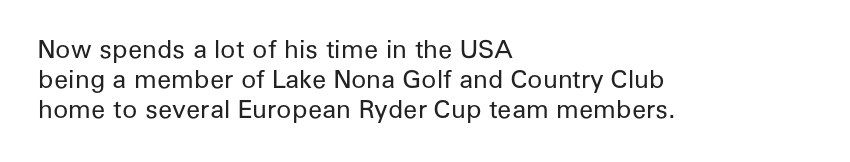
Q: Is the text bold? A: No.
Q: Is the text italic (slanted)? A: No, it is upright.
Q: Is the text underlined? A: No.
Q: How is the paragraph aligned? A: Left-aligned.
Q: Is the spacing between letters normal or unusually wide? A: Normal.
